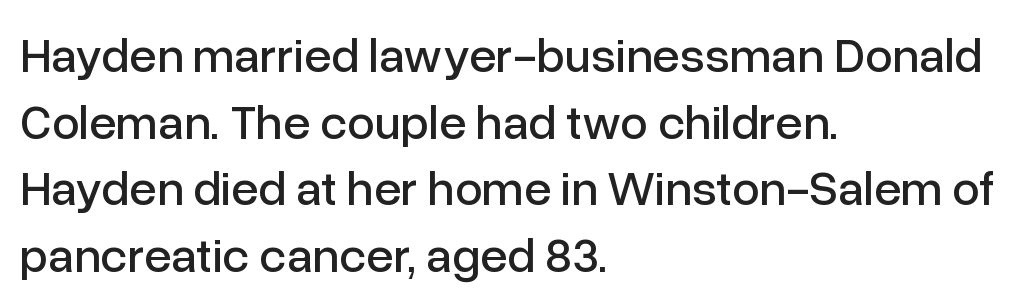
The image shows 49 px sans-serif type, upright; set left-aligned, normal line spacing (1.36x), normal letter spacing, not underlined; low stroke contrast and a medium x-height.
